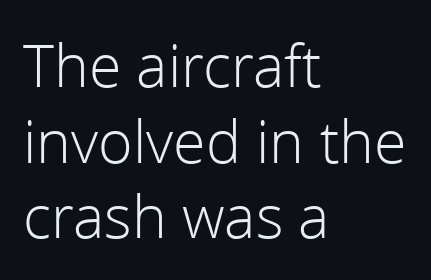
The face used here is a sans, in the tradition of grotesques and geometrics. Every character sits straight up, as roman type does. The weight tops out at a normal text grade. Note the varied advance widths — an 'i' is clearly narrower than an 'm'. No extra tracking has been applied to these lines.
